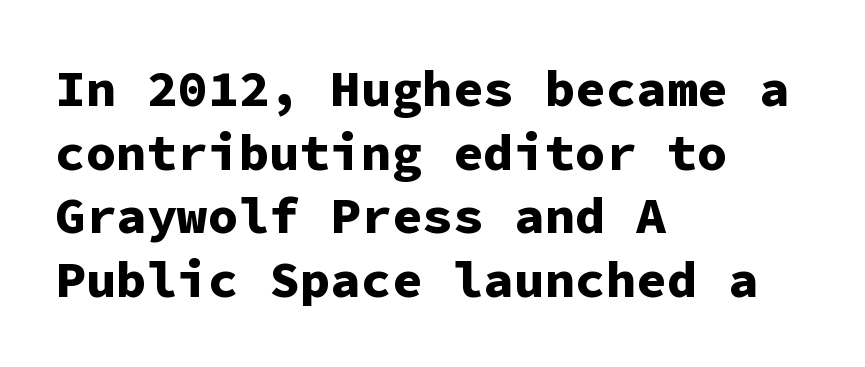
{"serif": "no", "italic": "no", "bold": "yes", "weight": "bold", "width": "normal", "stroke_contrast": "low", "x_height": "medium", "monospaced": "yes", "underline": "no", "align": "left", "line_spacing": "normal", "line_spacing_ratio": 1.25, "letter_spacing": "normal", "letter_spacing_em": 0.0, "glyph_px": 51}
